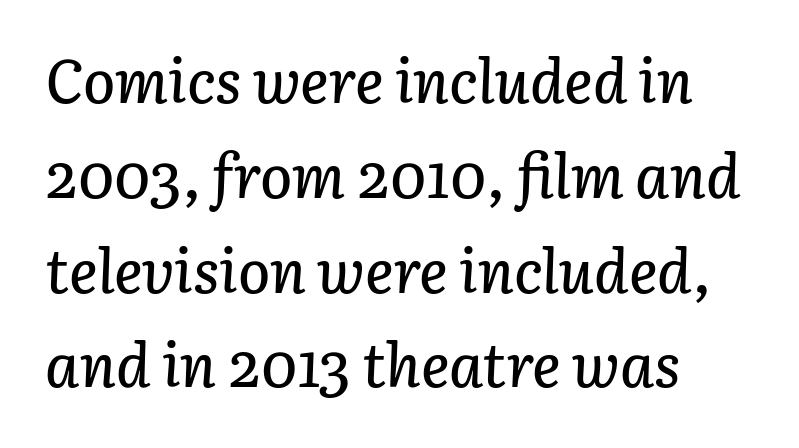
In CSS terms this would be text-align: left. The face used here has a pronounced slope to its letters. Characters follow at the spacing the type designer built in. Is this a fixed-width face? No — the glyphs have proportional, varying widths.
